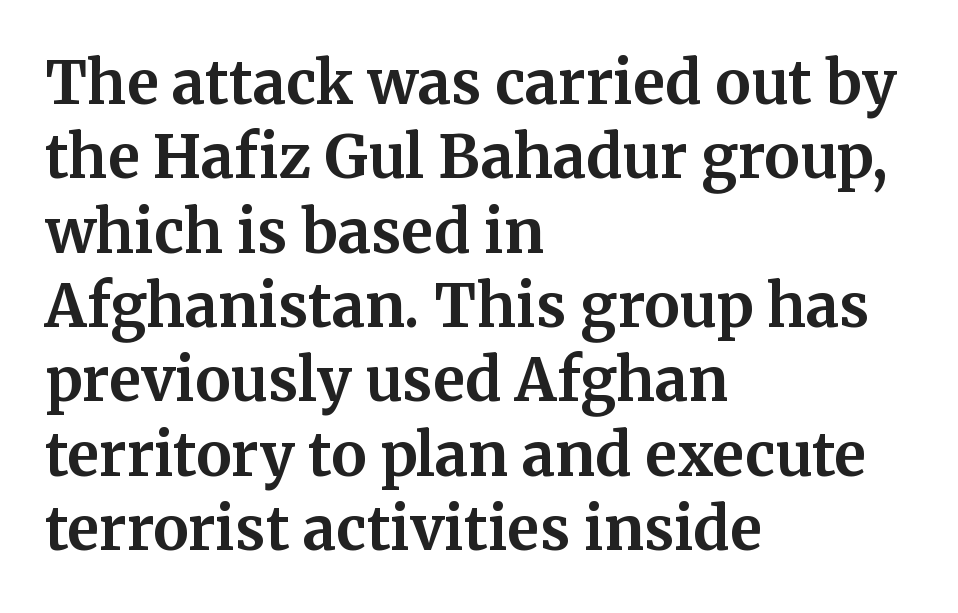
Q: Is the text bold? A: Yes.
Q: Is the text italic (slanted)? A: No, it is upright.
Q: Is the typeface a serif or a sans-serif typeface? A: Serif.
Q: Is the text underlined? A: No.
Q: How is the paragraph aligned? A: Left-aligned.
Q: Is the spacing between letters normal or unusually wide? A: Normal.
Q: Is the spacing between lines tight, normal or loose? A: Normal.
Q: Width (condensed, normal, or wide)? A: Normal.
Q: Stroke contrast? A: Medium.
Q: x-height? A: Medium.
Q: Monospaced? A: No.
